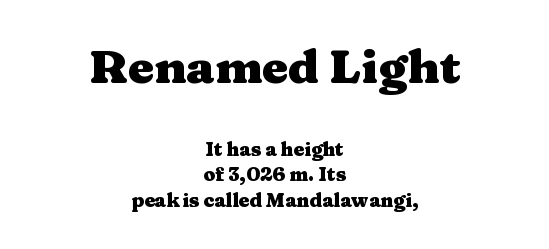
{"serif": "yes", "italic": "no", "bold": "yes", "weight": "heavy", "width": "wide", "stroke_contrast": "medium", "x_height": "medium", "monospaced": "no", "underline": "no", "align": "center", "line_spacing": "normal", "line_spacing_ratio": 1.33, "letter_spacing": "normal", "letter_spacing_em": 0.0, "larger_block": "first", "size_ratio": 2.47, "glyph_px": 47}
